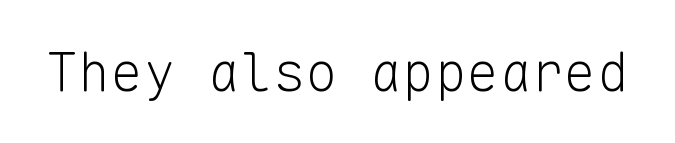
Q: Is the text bold? A: No.
Q: Is the text italic (slanted)? A: No, it is upright.
Q: Is the typeface a serif or a sans-serif typeface? A: Sans-serif.
Q: Is the text underlined? A: No.
Q: Is the spacing between letters normal or unusually wide? A: Normal.
Q: Width (condensed, normal, or wide)? A: Normal.
Q: Stroke contrast? A: Low.
Q: x-height? A: Medium.
Q: Monospaced? A: Yes.
